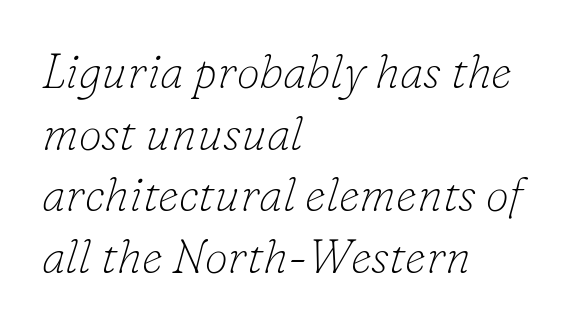
The image shows 47 px thin serif type, italic (leaning right); set left-aligned, normal line spacing (1.31x), normal letter spacing, not underlined; low stroke contrast and a small x-height.
